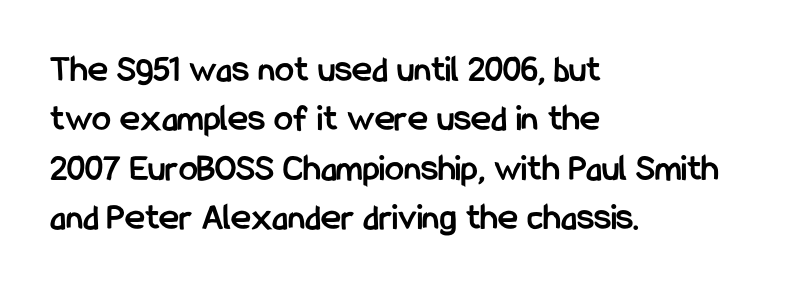
Q: Is the text bold? A: Yes.
Q: Is the text italic (slanted)? A: No, it is upright.
Q: Is the typeface a serif or a sans-serif typeface? A: Sans-serif.
Q: Is the text underlined? A: No.
Q: How is the paragraph aligned? A: Left-aligned.
Q: Is the spacing between letters normal or unusually wide? A: Normal.
Q: Is the spacing between lines tight, normal or loose? A: Normal.
Q: Width (condensed, normal, or wide)? A: Condensed.
Q: Stroke contrast? A: Low.
Q: x-height? A: Medium.
Q: Monospaced? A: No.
